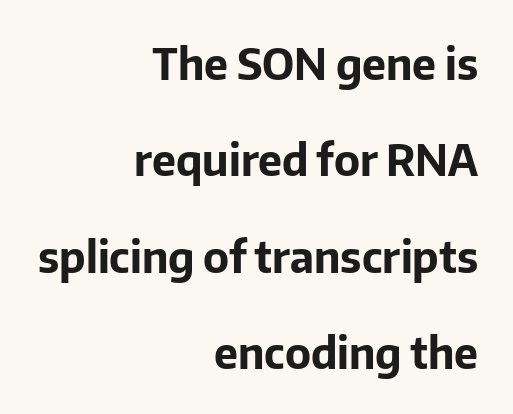
Q: Is the text bold? A: Yes.
Q: Is the text italic (slanted)? A: No, it is upright.
Q: Is the typeface a serif or a sans-serif typeface? A: Sans-serif.
Q: Is the text underlined? A: No.
Q: How is the paragraph aligned? A: Right-aligned.
Q: Is the spacing between letters normal or unusually wide? A: Normal.
Q: Is the spacing between lines tight, normal or loose? A: Loose.
Q: Width (condensed, normal, or wide)? A: Normal.
Q: Stroke contrast? A: Low.
Q: x-height? A: Medium.
Q: Monospaced? A: No.
